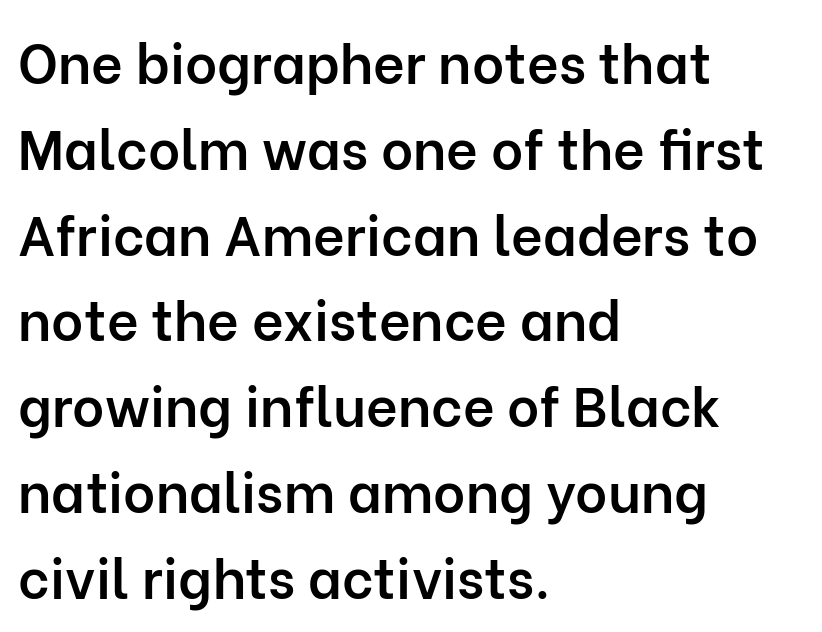
{"serif": "no", "italic": "no", "bold": "semi", "weight": "semibold", "width": "normal", "stroke_contrast": "low", "x_height": "medium", "monospaced": "no", "underline": "no", "align": "left", "line_spacing": "normal", "line_spacing_ratio": 1.56, "letter_spacing": "normal", "letter_spacing_em": 0.0, "glyph_px": 55}
